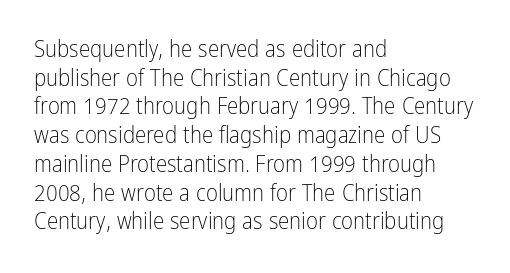
{"italic": "no", "bold": "no", "underline": "no", "align": "left", "line_spacing": "normal", "line_spacing_ratio": 1.25, "letter_spacing": "normal", "letter_spacing_em": 0.0, "glyph_px": 23}
